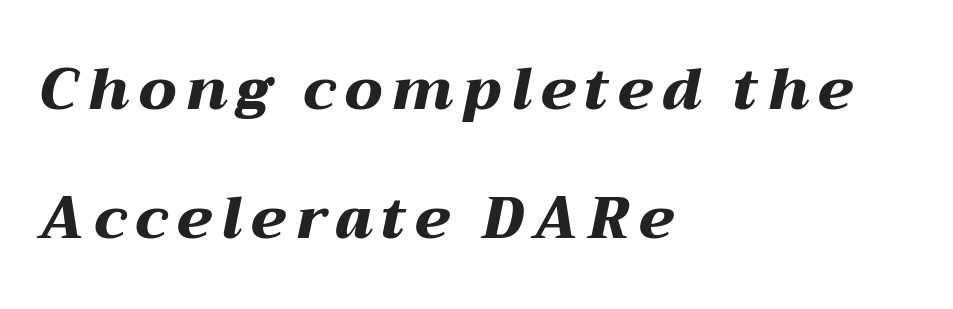
Q: Is the text bold? A: Yes.
Q: Is the text italic (slanted)? A: Yes, it leans right by about 12 degrees.
Q: Is the text underlined? A: No.
Q: How is the paragraph aligned? A: Left-aligned.
Q: Is the spacing between lines tight, normal or loose? A: Loose.
Q: Width (condensed, normal, or wide)? A: Wide.
Q: Stroke contrast? A: Medium.
Q: x-height? A: Medium.
Q: Monospaced? A: No.
